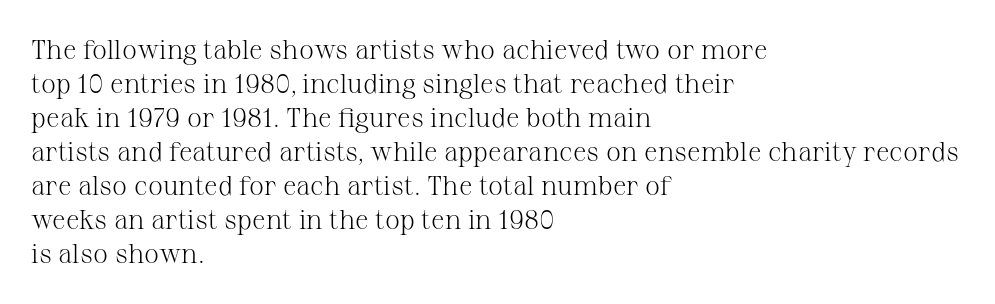
{"italic": "no", "bold": "no", "underline": "no", "align": "left", "line_spacing": "normal", "line_spacing_ratio": 1.26, "letter_spacing": "normal", "letter_spacing_em": 0.0, "glyph_px": 27}
